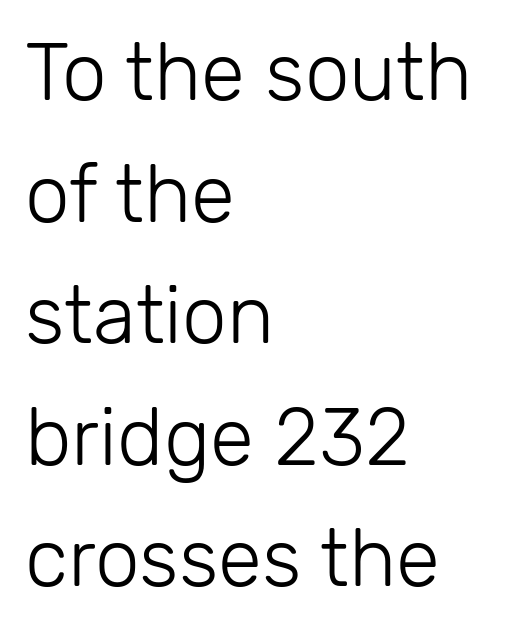
Q: Is the text bold? A: No.
Q: Is the text italic (slanted)? A: No, it is upright.
Q: Is the typeface a serif or a sans-serif typeface? A: Sans-serif.
Q: Is the text underlined? A: No.
Q: How is the paragraph aligned? A: Left-aligned.
Q: Is the spacing between letters normal or unusually wide? A: Normal.
Q: Is the spacing between lines tight, normal or loose? A: Normal.
Q: Width (condensed, normal, or wide)? A: Normal.
Q: Stroke contrast? A: Low.
Q: x-height? A: Medium.
Q: Monospaced? A: No.
